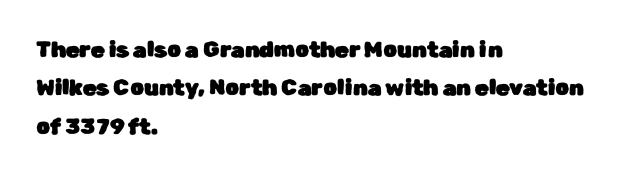
{"italic": "no", "underline": "no", "align": "left", "line_spacing_ratio": 1.74, "letter_spacing": "normal", "letter_spacing_em": 0.0, "glyph_px": 22}
